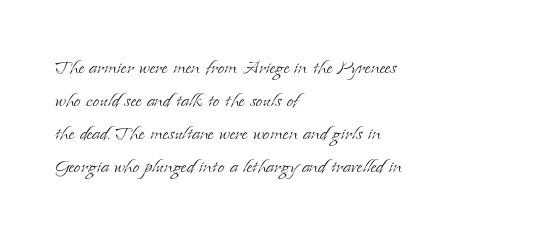
Horizontally, the lines are justified to the leading edge only. The lines sit at an ordinary, default distance from one another. The font sits on the lighter half of the weight spectrum, regular included. Just letters on the line, the space beneath them empty. Standard letterfit; no display-style spreading of the glyphs.
